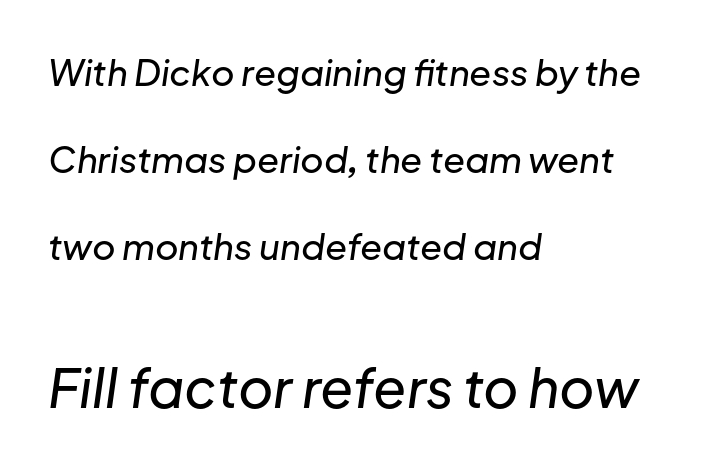
Q: Is the text italic (slanted)? A: Yes, it leans right by about 8 degrees.
Q: Is the text underlined? A: No.
Q: How is the paragraph aligned? A: Left-aligned.
Q: Is the spacing between letters normal or unusually wide? A: Normal.
Q: Is the spacing between lines tight, normal or loose? A: Loose.
Q: Which block of text is set in a larger size, the first (top) or the second (bottom)? A: The second (bottom) one.
Q: Width (condensed, normal, or wide)? A: Normal.
Q: Stroke contrast? A: Low.
Q: x-height? A: Medium.
Q: Monospaced? A: No.
